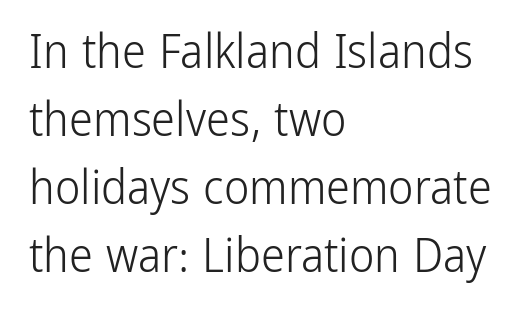
{"serif": "no", "italic": "no", "bold": "no", "weight": "light", "width": "condensed", "stroke_contrast": "low", "x_height": "medium", "monospaced": "no", "underline": "no", "align": "left", "line_spacing": "normal", "line_spacing_ratio": 1.42, "letter_spacing": "normal", "letter_spacing_em": 0.0, "glyph_px": 48}
